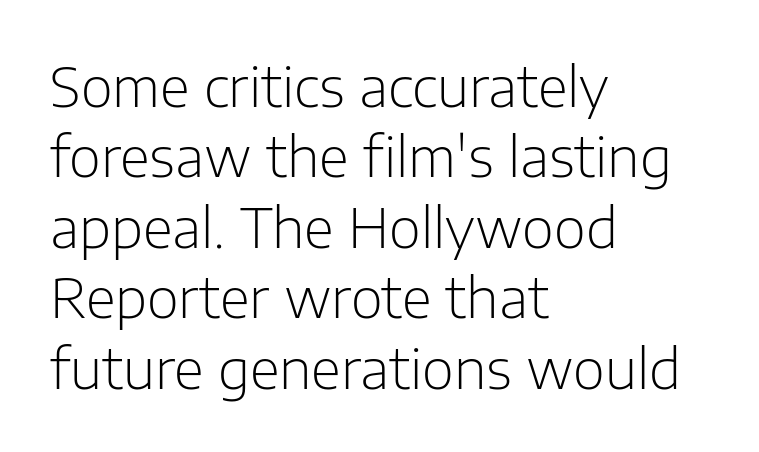
Looks like regular typesetting: each glyph gets only the width it needs. It's the straight-up-and-down kind of type. Line beginnings align vertically; line endings do not. Type without underlining. Compared with typical body copy, the letter spacing here is the same. Nope, no serifs anywhere on these letters.
